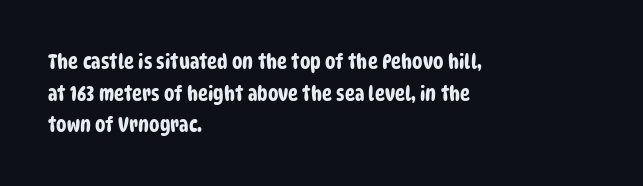
Between one letter and the next there's only the usual sliver of space. Casual observation: everything's shoved over to the left. The area under the type is left untouched. What's the leading like? Ordinary, nothing unusual.
